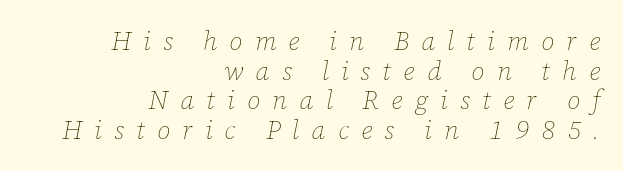
Has an underline been added? It has not. Horizontal bands of white between lines are thin slivers. Stroke thickness stays within the range of a standard reading face or lighter. A student would call this right alignment; a typographer would say flush right, rag left. Observe the lean: these are italic letterforms. Between one letter and the next there's a generous, obvious gap.
